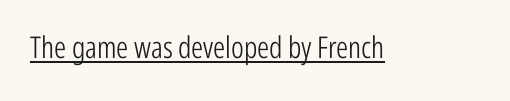
When letters stand straight like this, we call the style roman or upright. Students, observe the line beneath the letters — that is underlining. These lines are rendered in a variable-pitch font. The designer went with a sans here, leaving each stem footless. The cut favours lightness, reaching ordinary text weight at its darkest.
